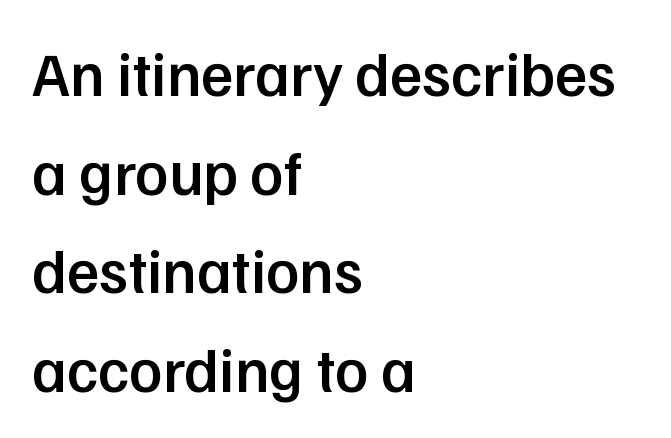
The image shows 62 px semibold sans-serif type, upright; set left-aligned, normal line spacing (1.59x), normal letter spacing, not underlined; low stroke contrast and a medium x-height.
